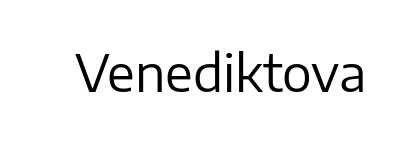
Q: Is the text bold? A: No.
Q: Is the text italic (slanted)? A: No, it is upright.
Q: Is the typeface a serif or a sans-serif typeface? A: Sans-serif.
Q: Is the text underlined? A: No.
Q: Is the spacing between letters normal or unusually wide? A: Normal.
Q: Width (condensed, normal, or wide)? A: Normal.
Q: Stroke contrast? A: Low.
Q: x-height? A: Medium.
Q: Monospaced? A: No.
